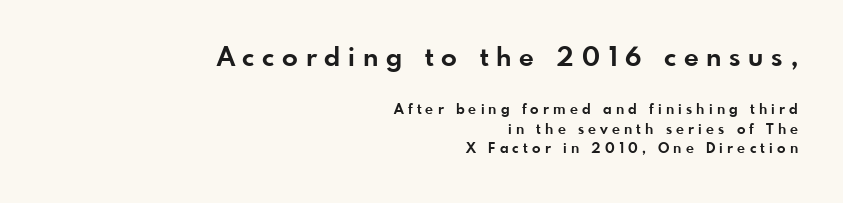
The image shows 26 px bold type, upright; set right-aligned, normal line spacing (1.42x), unusually wide letter spacing (+0.3 em), not underlined; the first (top) block is 1.86x larger.
